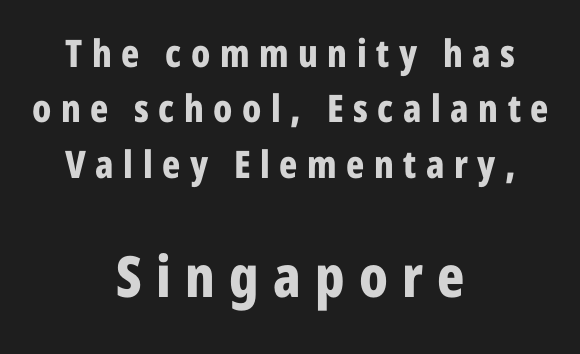
The image shows 57 px bold, condensed sans-serif type, upright; set centered, normal line spacing (1.46x), unusually wide letter spacing (+0.25 em), not underlined; the second (bottom) block is 1.5x larger; low stroke contrast and a medium x-height.
